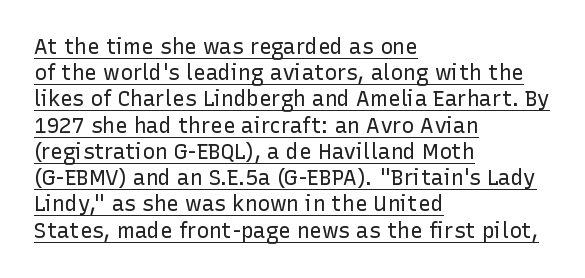
Q: Is the text bold? A: No.
Q: Is the text italic (slanted)? A: No, it is upright.
Q: Is the text underlined? A: Yes.
Q: How is the paragraph aligned? A: Left-aligned.
Q: Is the spacing between letters normal or unusually wide? A: Normal.
Q: Is the spacing between lines tight, normal or loose? A: Normal.
